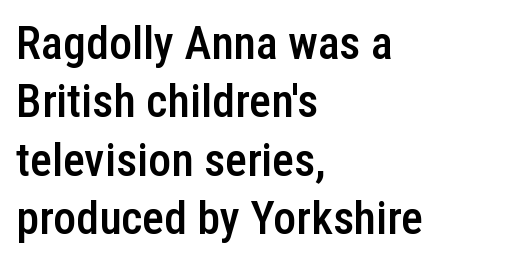
Q: Is the text bold? A: Semi-bold.
Q: Is the text italic (slanted)? A: No, it is upright.
Q: Is the typeface a serif or a sans-serif typeface? A: Sans-serif.
Q: Is the text underlined? A: No.
Q: How is the paragraph aligned? A: Left-aligned.
Q: Is the spacing between letters normal or unusually wide? A: Normal.
Q: Is the spacing between lines tight, normal or loose? A: Normal.
Q: Width (condensed, normal, or wide)? A: Condensed.
Q: Stroke contrast? A: Low.
Q: x-height? A: Medium.
Q: Monospaced? A: No.
